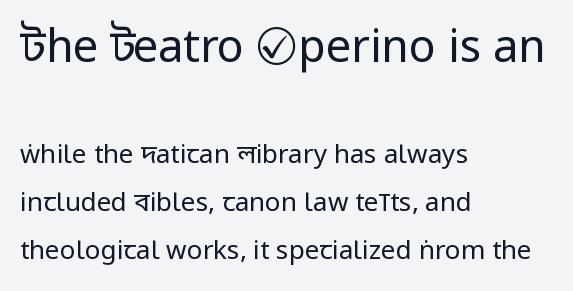
Q: Is the text bold? A: No.
Q: Is the text italic (slanted)? A: No, it is upright.
Q: Is the typeface a serif or a sans-serif typeface? A: Sans-serif.
Q: Is the text underlined? A: No.
Q: How is the paragraph aligned? A: Left-aligned.
Q: Is the spacing between letters normal or unusually wide? A: Normal.
Q: Which block of text is set in a larger size, the first (top) or the second (bottom)? A: The first (top) one.
Q: Width (condensed, normal, or wide)? A: Condensed.
Q: Stroke contrast? A: Low.
